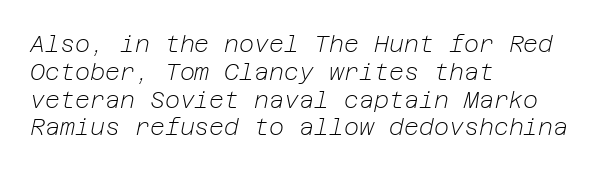
Q: Is the text bold? A: No.
Q: Is the text italic (slanted)? A: Yes, it leans right by about 12 degrees.
Q: Is the text underlined? A: No.
Q: How is the paragraph aligned? A: Left-aligned.
Q: Is the spacing between letters normal or unusually wide? A: Normal.
